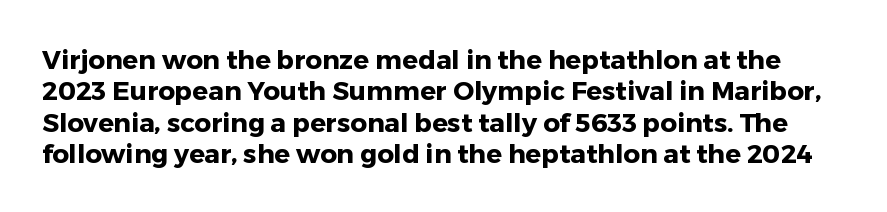
Underlining? Definitely not there. Italic: no, the glyphs are upright roman. Is the type bold? Yes — the strokes are clearly thick and heavy. You could call the tracking neutral — neither tight nor loose.
